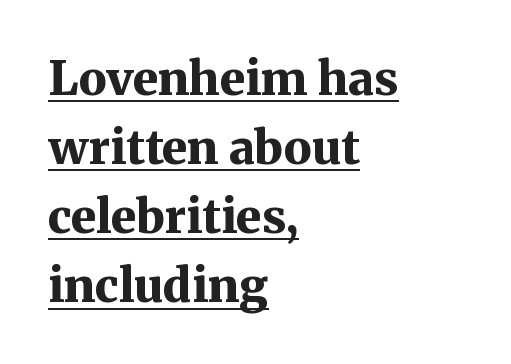
The rendering anchors every line to the left-hand side. Look at the tracking — it's just the regular setting, nothing added. The line-height multiplier appears to be the usual default. This is underlined copy, the kind a proofreader might mark for attention.
